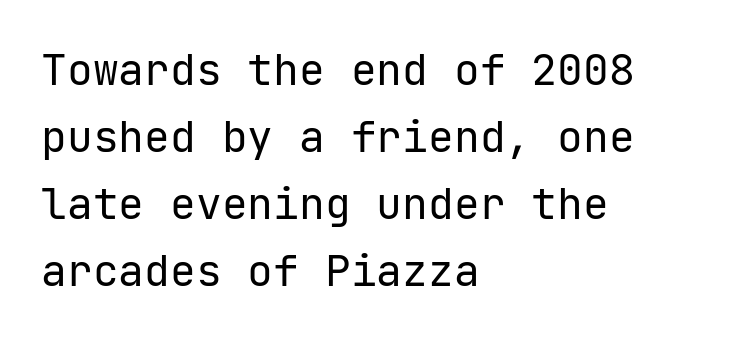
The image shows 43 px regular-weight sans-serif type, upright; set left-aligned, normal line spacing (1.56x), normal letter spacing, not underlined; low stroke contrast and a medium x-height.
